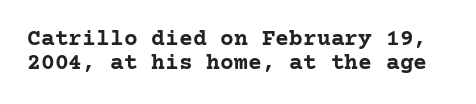
The image shows 23 px bold type, upright; set tight line spacing (1.04x), normal letter spacing, not underlined.
